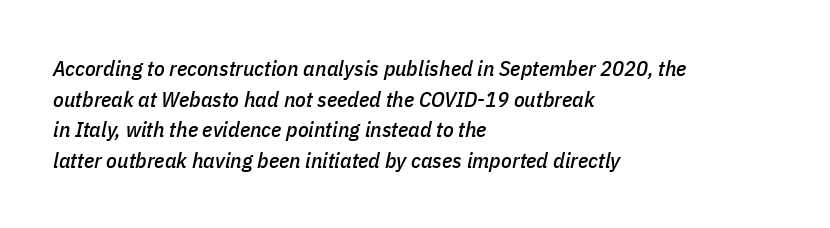
The image shows 22 px text type, italic (leaning right); set left-aligned, normal line spacing (1.39x), normal letter spacing, not underlined.
